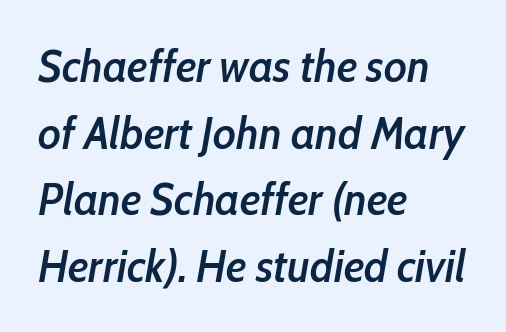
The rendering keeps characters at their native spacing. Underline: absent. A semibold gives these letters moderate extra thickness, short of bold. A classic flush-left, rag-right setting is used for this passage. Compared with ordinary roman type, these characters are visibly tilted. Students, observe: this is what conventionally led text looks like.
